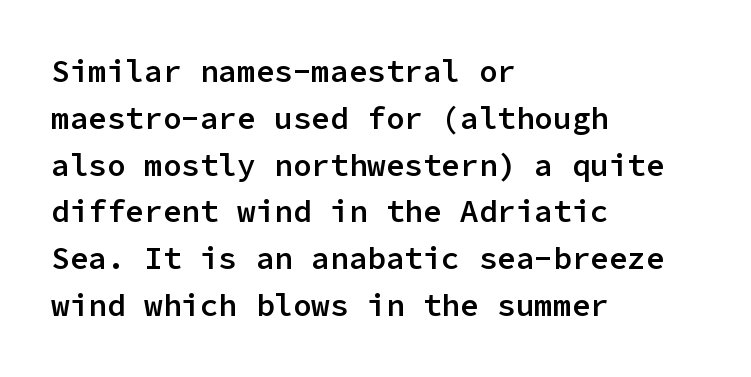
The image shows 31 px semibold sans-serif type, upright, monospaced; set left-aligned, normal line spacing (1.51x), normal letter spacing, not underlined; low stroke contrast and a medium x-height.
